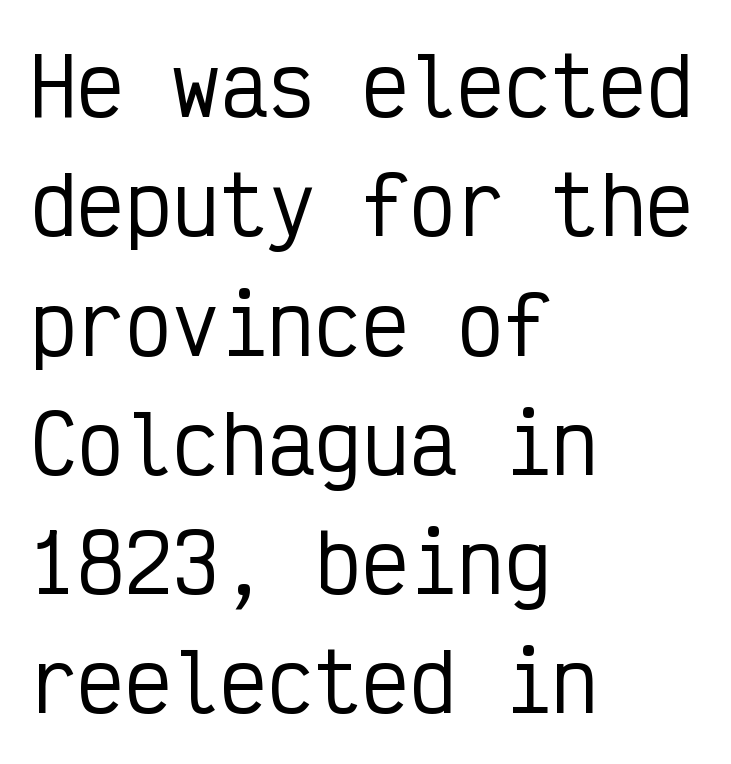
The image shows 79 px condensed sans-serif type, upright, monospaced; set left-aligned, normal line spacing (1.51x), normal letter spacing, not underlined; low stroke contrast and a medium x-height.
